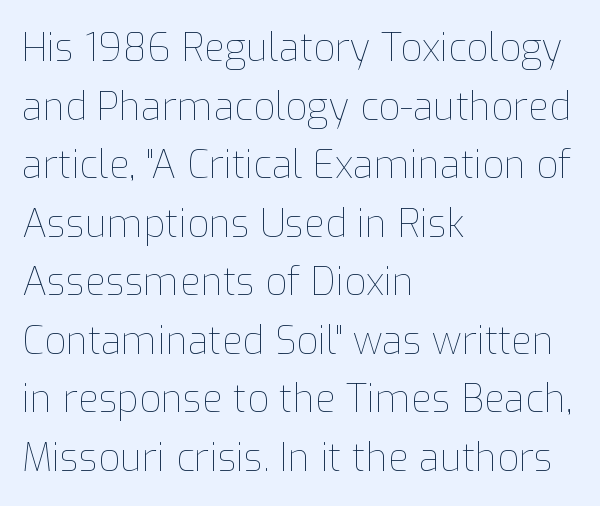
Q: Is the text bold? A: No.
Q: Is the text italic (slanted)? A: No, it is upright.
Q: Is the text underlined? A: No.
Q: How is the paragraph aligned? A: Left-aligned.
Q: Is the spacing between letters normal or unusually wide? A: Normal.
Q: Is the spacing between lines tight, normal or loose? A: Normal.
Q: Width (condensed, normal, or wide)? A: Normal.
Q: Stroke contrast? A: Low.
Q: x-height? A: Medium.
Q: Monospaced? A: No.
